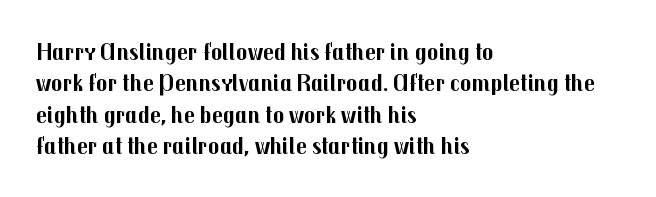
{"italic": "no", "bold": "yes", "underline": "no", "align": "left", "line_spacing": "normal", "line_spacing_ratio": 1.31, "letter_spacing": "normal", "letter_spacing_em": 0.0, "glyph_px": 24}
